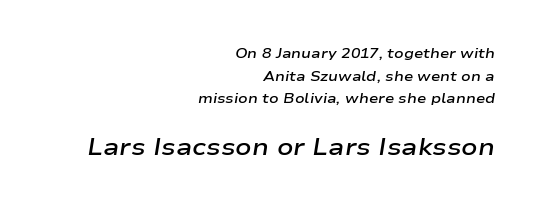
{"italic": "yes", "lean": "right", "slant_degrees": 9, "bold": "semi", "underline": "no", "align": "right", "line_spacing": "normal", "line_spacing_ratio": 1.62, "letter_spacing": "normal", "letter_spacing_em": 0.0, "larger_block": "second", "size_ratio": 1.71, "glyph_px": 24}
